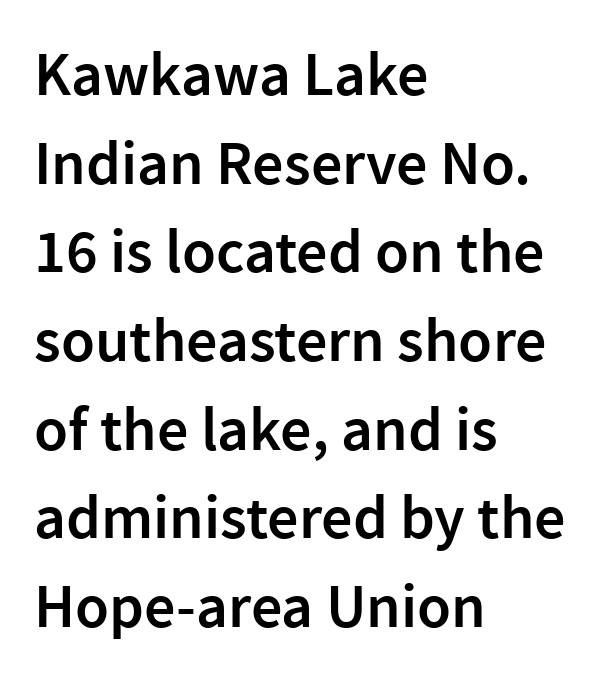
{"serif": "no", "italic": "no", "bold": "semi", "weight": "semibold", "width": "normal", "x_height": "medium", "monospaced": "no", "underline": "no", "align": "left", "line_spacing": "normal", "line_spacing_ratio": 1.43, "letter_spacing": "normal", "letter_spacing_em": 0.0, "glyph_px": 62}
